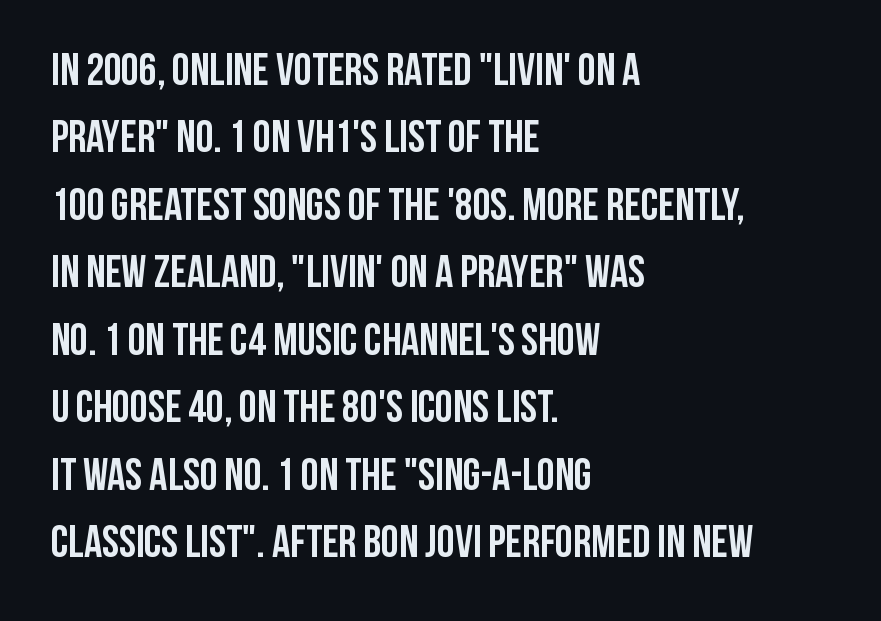
Q: Is the text bold? A: Yes.
Q: Is the text italic (slanted)? A: No, it is upright.
Q: Is the typeface a serif or a sans-serif typeface? A: Sans-serif.
Q: Is the text underlined? A: No.
Q: How is the paragraph aligned? A: Left-aligned.
Q: Is the spacing between letters normal or unusually wide? A: Normal.
Q: Is the spacing between lines tight, normal or loose? A: Normal.
Q: Width (condensed, normal, or wide)? A: Condensed.
Q: Stroke contrast? A: Low.
Q: x-height? A: Large.
Q: Monospaced? A: No.
